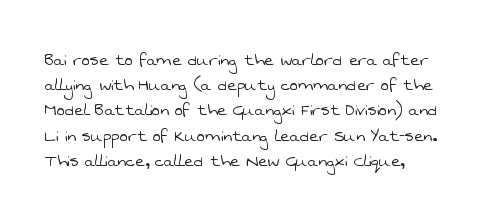
The tracking reads as untouched default to a designer's eye. The ragged edge is on the right, which tells us the setting is flush left. Think standard paragraph weight, or any step lighter than that. The rendering uses a moderate line-height, typical for paragraphs.
